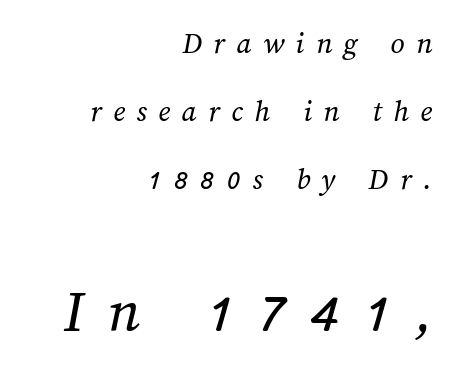
Q: Is the text bold? A: No.
Q: Is the text underlined? A: No.
Q: How is the paragraph aligned? A: Right-aligned.
Q: Is the spacing between letters normal or unusually wide? A: Unusually wide.
Q: Is the spacing between lines tight, normal or loose? A: Loose.
Q: Which block of text is set in a larger size, the first (top) or the second (bottom)? A: The second (bottom) one.
Q: Width (condensed, normal, or wide)? A: Normal.
Q: Stroke contrast? A: Medium.
Q: x-height? A: Medium.
Q: Monospaced? A: No.
